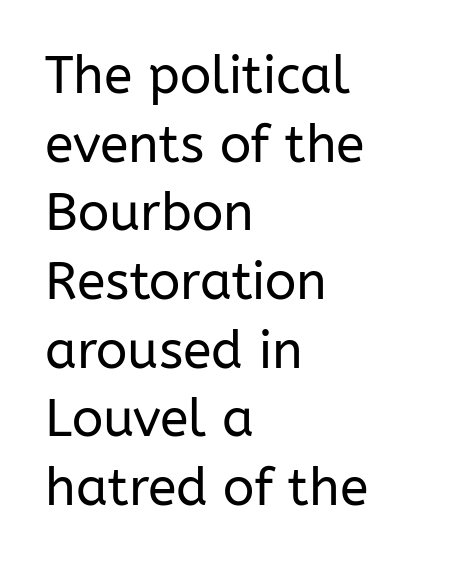
Q: Is the text bold? A: No.
Q: Is the text italic (slanted)? A: No, it is upright.
Q: Is the typeface a serif or a sans-serif typeface? A: Sans-serif.
Q: Is the text underlined? A: No.
Q: How is the paragraph aligned? A: Left-aligned.
Q: Is the spacing between letters normal or unusually wide? A: Normal.
Q: Is the spacing between lines tight, normal or loose? A: Normal.
Q: Width (condensed, normal, or wide)? A: Normal.
Q: Stroke contrast? A: Low.
Q: x-height? A: Medium.
Q: Monospaced? A: No.
